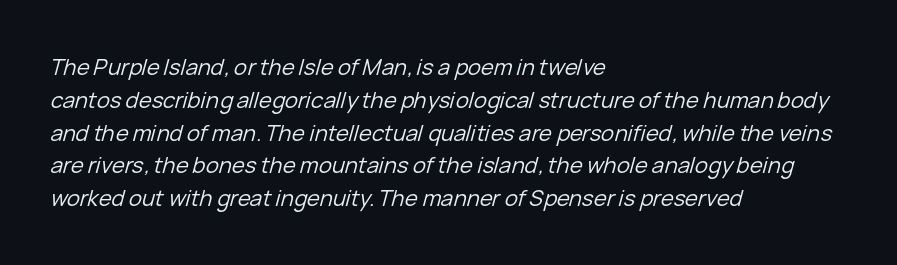
Characters are canted at an angle relative to the baseline's perpendicular. A quiet, ordinary-to-light weight characterises the typeface. A classic flush-left, rag-right setting is used for this passage. Glance below the letters and you will spot only blank space.
